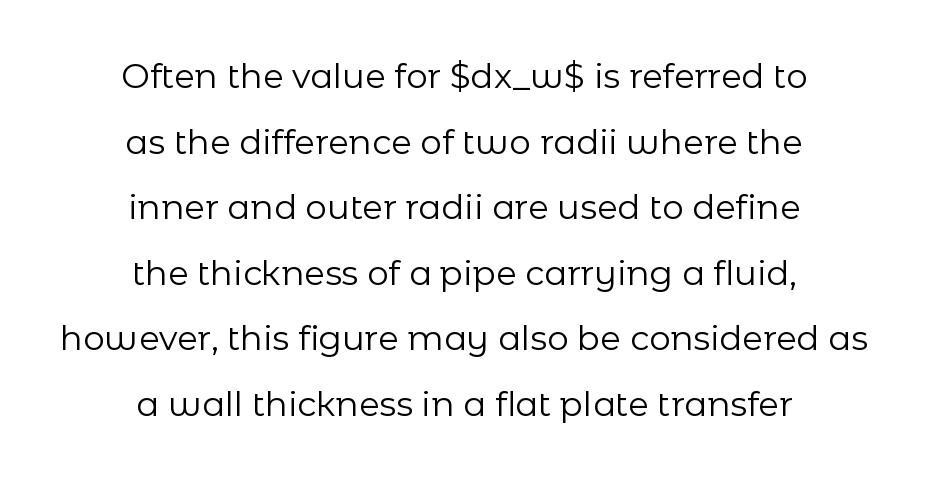
The image shows 34 px regular-weight sans-serif type, upright; set centered, loose line spacing (1.93x), normal letter spacing, not underlined; low stroke contrast and a medium x-height.
